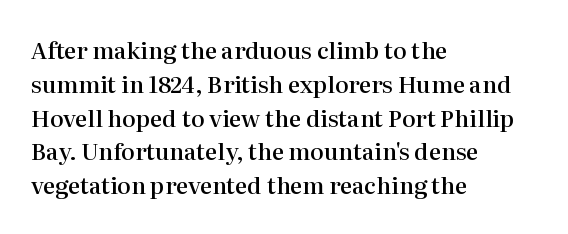
The image shows 23 px text type, upright; set left-aligned, normal line spacing (1.47x), normal letter spacing, not underlined.
